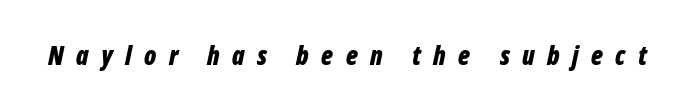
{"italic": "yes", "lean": "right", "slant_degrees": 12, "bold": "yes", "underline": "no", "letter_spacing": "wide", "letter_spacing_em": 0.48, "glyph_px": 26}
